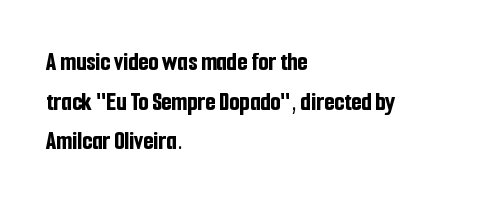
{"italic": "no", "bold": "yes", "underline": "no", "align": "left", "line_spacing": "normal", "line_spacing_ratio": 1.52, "letter_spacing": "normal", "letter_spacing_em": 0.0, "glyph_px": 26}
